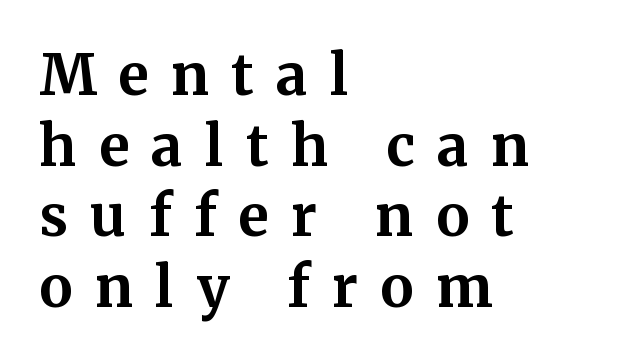
{"serif": "yes", "italic": "no", "bold": "yes", "weight": "bold", "width": "normal", "stroke_contrast": "medium", "x_height": "medium", "monospaced": "no", "underline": "no", "align": "left", "line_spacing": "normal", "line_spacing_ratio": 1.26, "letter_spacing": "wide", "letter_spacing_em": 0.4, "glyph_px": 56}
